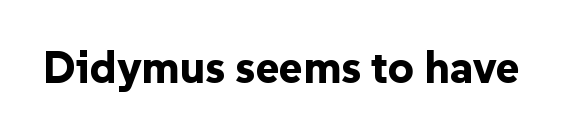
{"serif": "no", "italic": "no", "bold": "yes", "weight": "bold", "width": "normal", "stroke_contrast": "low", "x_height": "medium", "monospaced": "no", "underline": "no", "letter_spacing": "normal", "letter_spacing_em": 0.0, "glyph_px": 45}
